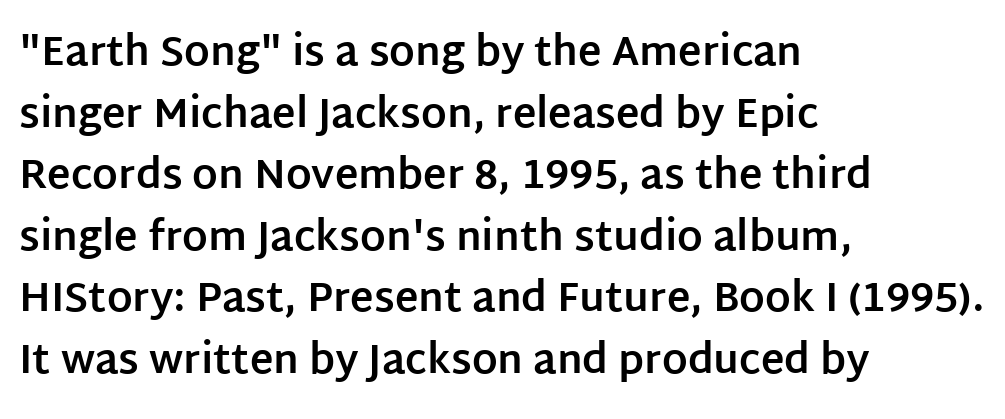
Q: Is the text bold? A: Yes.
Q: Is the text italic (slanted)? A: No, it is upright.
Q: Is the typeface a serif or a sans-serif typeface? A: Sans-serif.
Q: Is the text underlined? A: No.
Q: How is the paragraph aligned? A: Left-aligned.
Q: Is the spacing between letters normal or unusually wide? A: Normal.
Q: Is the spacing between lines tight, normal or loose? A: Normal.
Q: Width (condensed, normal, or wide)? A: Normal.
Q: Stroke contrast? A: Low.
Q: x-height? A: Large.
Q: Monospaced? A: No.
